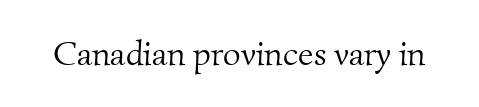
Q: Is the text bold? A: No.
Q: Is the typeface a serif or a sans-serif typeface? A: Serif.
Q: Is the text underlined? A: No.
Q: Is the spacing between letters normal or unusually wide? A: Normal.
Q: Width (condensed, normal, or wide)? A: Normal.
Q: Stroke contrast? A: Medium.
Q: x-height? A: Small.
Q: Monospaced? A: No.
